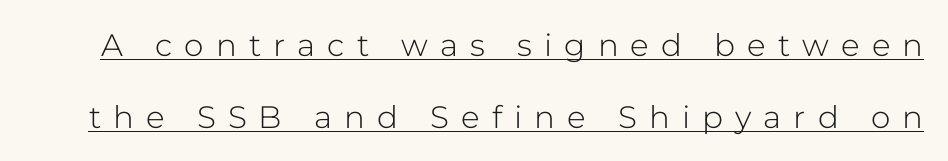
Q: Is the text bold? A: No.
Q: Is the text italic (slanted)? A: No, it is upright.
Q: Is the typeface a serif or a sans-serif typeface? A: Sans-serif.
Q: Is the text underlined? A: Yes.
Q: Is the spacing between letters normal or unusually wide? A: Unusually wide.
Q: Is the spacing between lines tight, normal or loose? A: Loose.
Q: Width (condensed, normal, or wide)? A: Normal.
Q: Stroke contrast? A: Low.
Q: x-height? A: Medium.
Q: Monospaced? A: No.
